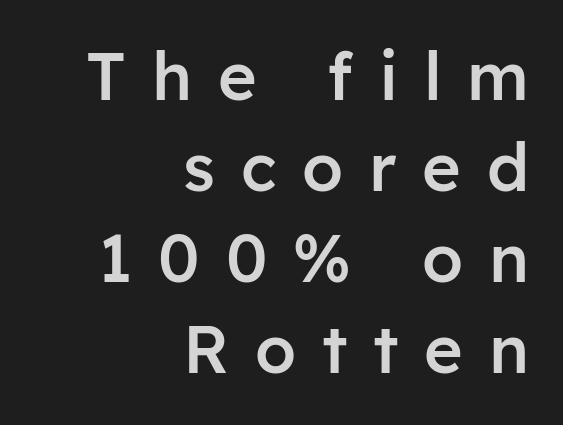
{"serif": "no", "italic": "no", "bold": "semi", "weight": "semibold", "width": "normal", "stroke_contrast": "low", "x_height": "medium", "monospaced": "no", "underline": "no", "align": "right", "line_spacing": "normal", "line_spacing_ratio": 1.38, "letter_spacing": "wide", "letter_spacing_em": 0.39, "glyph_px": 66}
